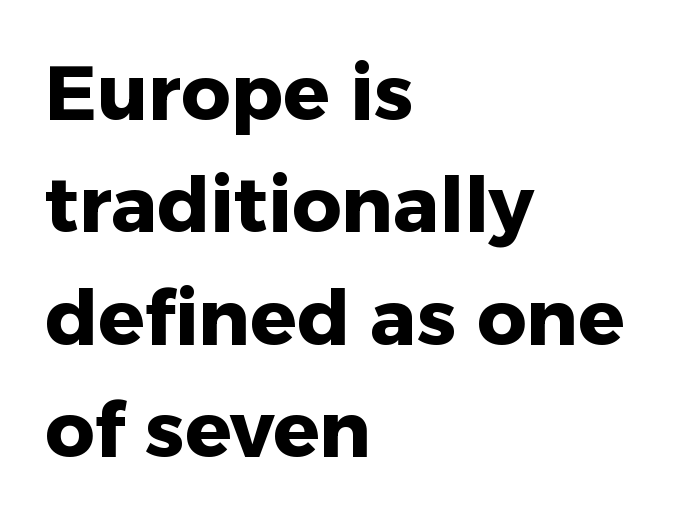
{"serif": "no", "italic": "no", "bold": "yes", "weight": "heavy", "width": "normal", "stroke_contrast": "low", "x_height": "medium", "monospaced": "no", "underline": "no", "align": "left", "line_spacing": "normal", "line_spacing_ratio": 1.46, "letter_spacing": "normal", "letter_spacing_em": 0.0, "glyph_px": 77}
